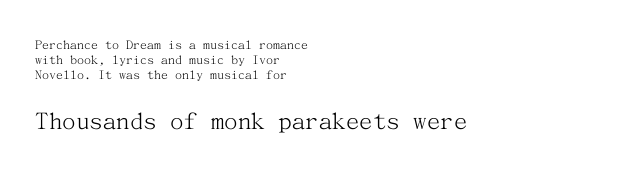
{"italic": "no", "bold": "no", "underline": "no", "align": "left", "line_spacing": "tight", "line_spacing_ratio": 1.07, "letter_spacing": "normal", "letter_spacing_em": 0.0, "larger_block": "second", "size_ratio": 1.93, "glyph_px": 27}
